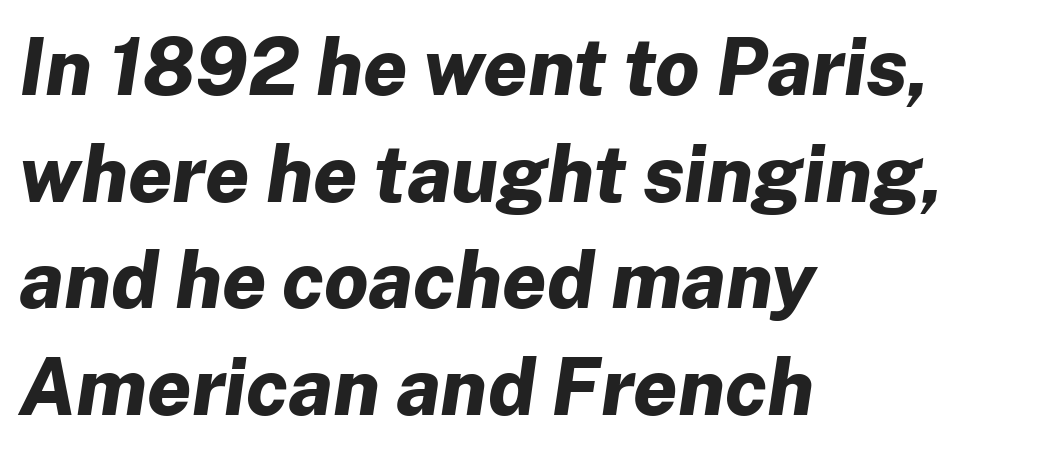
{"italic": "yes", "lean": "right", "slant_degrees": 8, "bold": "yes", "weight": "bold", "width": "normal", "stroke_contrast": "low", "x_height": "medium", "monospaced": "no", "underline": "no", "align": "left", "line_spacing": "normal", "line_spacing_ratio": 1.35, "letter_spacing": "normal", "letter_spacing_em": 0.0, "glyph_px": 79}
